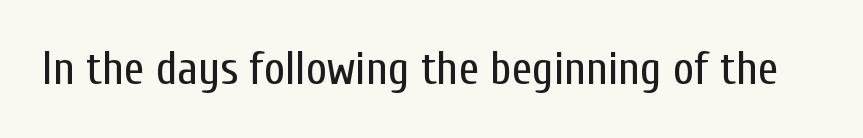
{"serif": "no", "italic": "no", "bold": "no", "weight": "regular", "width": "condensed", "stroke_contrast": "low", "x_height": "medium", "monospaced": "no", "underline": "no", "letter_spacing": "normal", "letter_spacing_em": 0.0, "glyph_px": 46}
